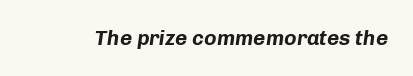
Q: Is the text bold? A: Yes.
Q: Is the text italic (slanted)? A: Yes, it leans right by about 8 degrees.
Q: Is the text underlined? A: No.
Q: Is the spacing between letters normal or unusually wide? A: Normal.
